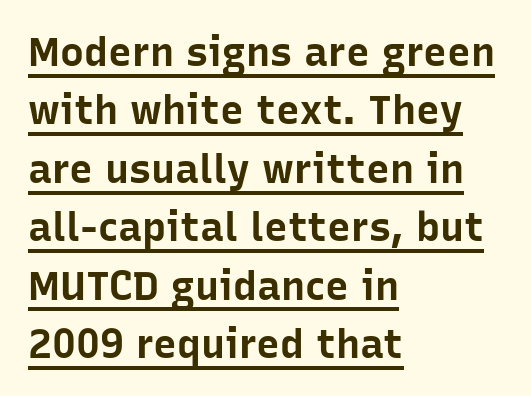
{"serif": "no", "italic": "no", "bold": "yes", "weight": "bold", "width": "normal", "stroke_contrast": "low", "x_height": "medium", "monospaced": "no", "underline": "yes", "align": "left", "line_spacing": "normal", "line_spacing_ratio": 1.46, "letter_spacing": "normal", "letter_spacing_em": 0.0, "glyph_px": 40}
